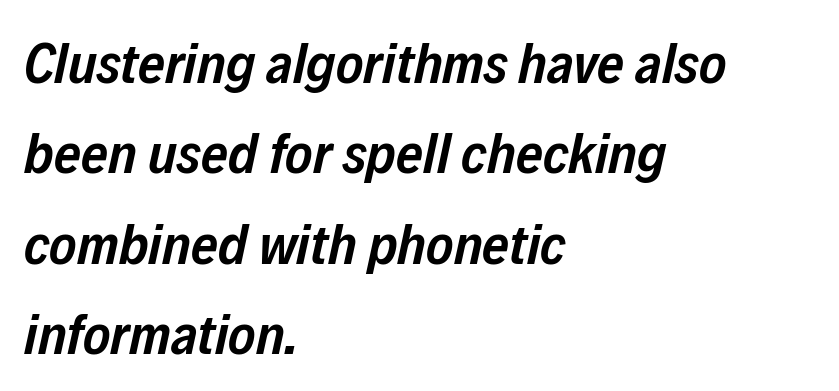
Horizontal bands of white between lines are of average thickness. Summary of weight: moderately heavy, a semibold. Teacher's note: observe the even left margin — that is flush-left alignment. Honestly, there is no underline to notice here at all.
